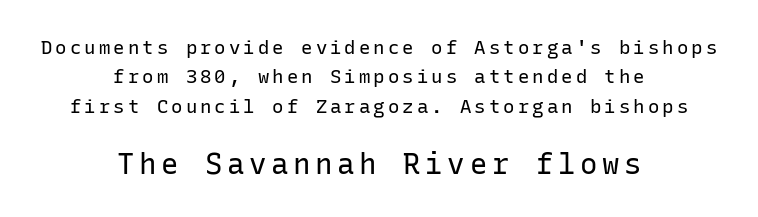
Q: Is the text bold? A: No.
Q: Is the text italic (slanted)? A: No, it is upright.
Q: Is the typeface a serif or a sans-serif typeface? A: Sans-serif.
Q: Is the text underlined? A: No.
Q: How is the paragraph aligned? A: Centered.
Q: Is the spacing between lines tight, normal or loose? A: Normal.
Q: Which block of text is set in a larger size, the first (top) or the second (bottom)? A: The second (bottom) one.
Q: Width (condensed, normal, or wide)? A: Normal.
Q: Stroke contrast? A: Low.
Q: x-height? A: Medium.
Q: Monospaced? A: Yes.
